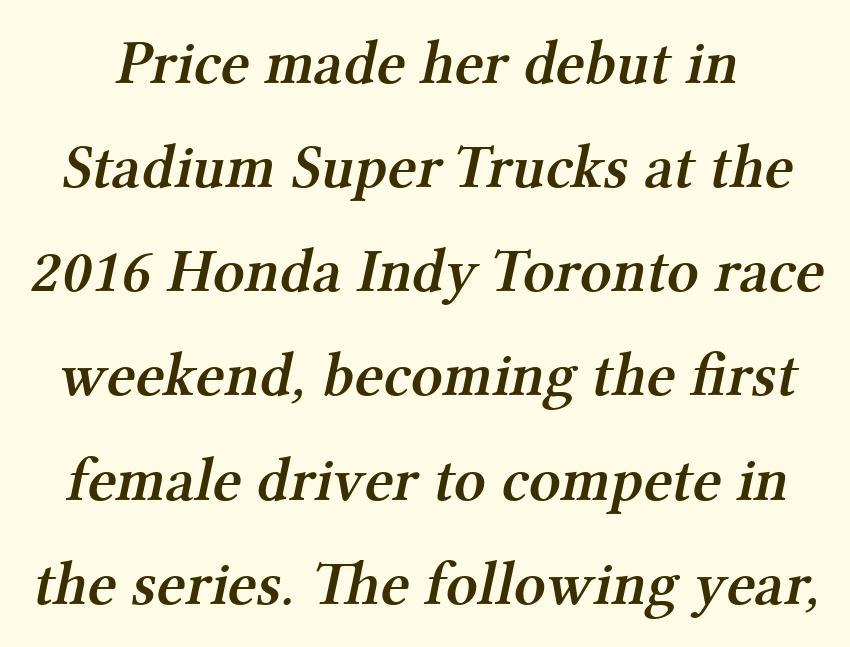
Q: Is the text bold? A: Semi-bold.
Q: Is the typeface a serif or a sans-serif typeface? A: Serif.
Q: Is the text underlined? A: No.
Q: Is the spacing between letters normal or unusually wide? A: Normal.
Q: Is the spacing between lines tight, normal or loose? A: Normal.
Q: Width (condensed, normal, or wide)? A: Normal.
Q: Stroke contrast? A: Medium.
Q: x-height? A: Medium.
Q: Monospaced? A: No.
